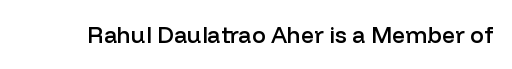
{"italic": "no", "bold": "semi", "underline": "no", "letter_spacing": "normal", "letter_spacing_em": 0.0, "glyph_px": 23}
